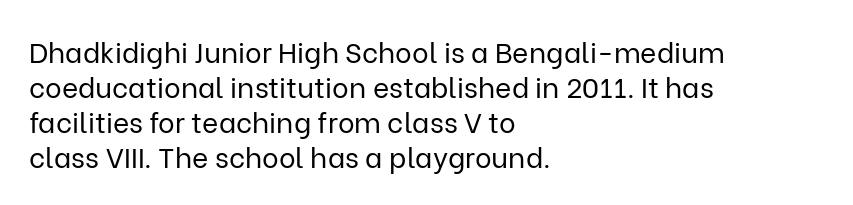
The image shows 28 px regular-weight sans-serif type, upright; set left-aligned, normal line spacing (1.25x), normal letter spacing, not underlined; low stroke contrast and a medium x-height.
